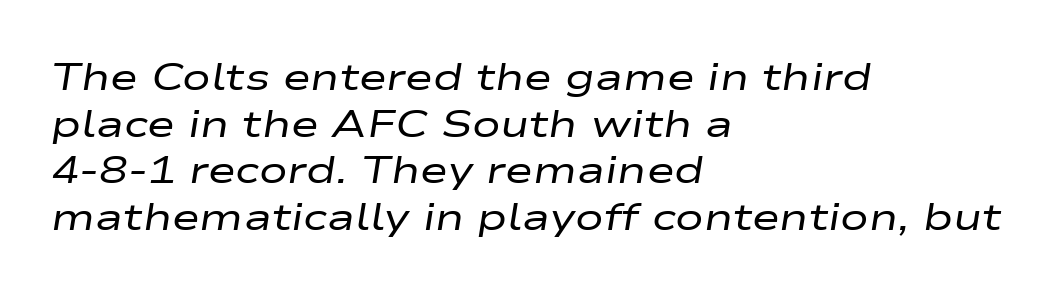
{"italic": "yes", "lean": "right", "slant_degrees": 9, "bold": "no", "weight": "regular", "width": "wide", "stroke_contrast": "low", "x_height": "medium", "monospaced": "no", "underline": "no", "align": "left", "line_spacing_ratio": 1.23, "letter_spacing": "normal", "letter_spacing_em": 0.0, "glyph_px": 38}
